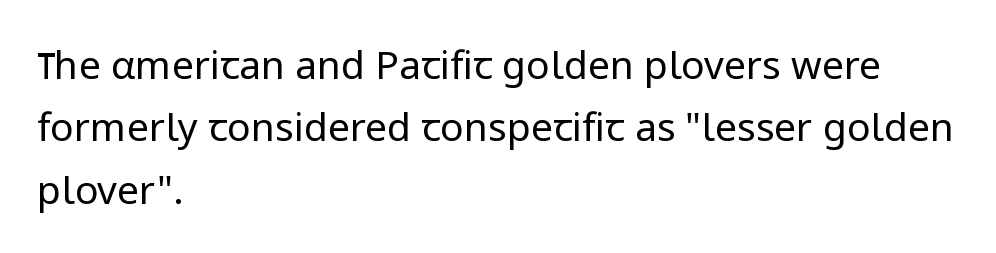
The image shows 39 px regular-weight sans-serif type, upright; set left-aligned, normal line spacing (1.6x), normal letter spacing, not underlined; low stroke contrast and a medium x-height.
